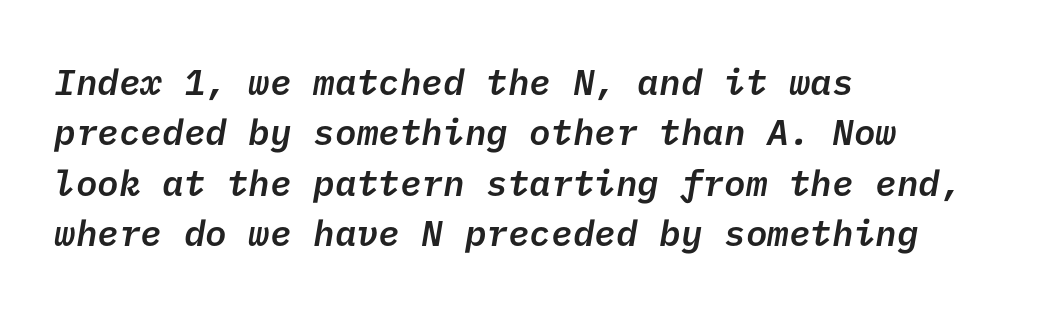
The image shows 36 px semibold sans-serif type; set left-aligned, normal line spacing (1.4x), normal letter spacing, not underlined; low stroke contrast and a medium x-height.
